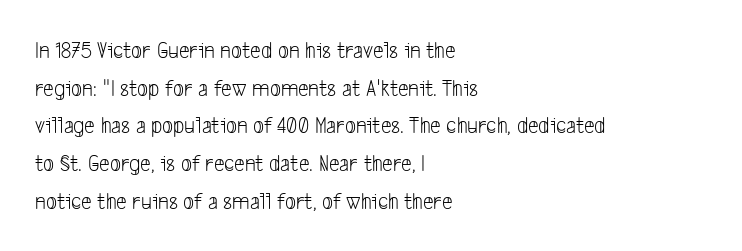
Q: Is the text bold? A: No.
Q: Is the text underlined? A: No.
Q: How is the paragraph aligned? A: Left-aligned.
Q: Is the spacing between letters normal or unusually wide? A: Normal.
Q: Is the spacing between lines tight, normal or loose? A: Normal.
